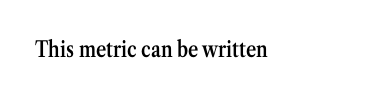
There is no visible air inserted between adjacent glyphs. The characters look somewhat weighty, a semibold short of true bold. Check the space under the baseline: it is left empty. Ascenders rise straight up at ninety degrees.
